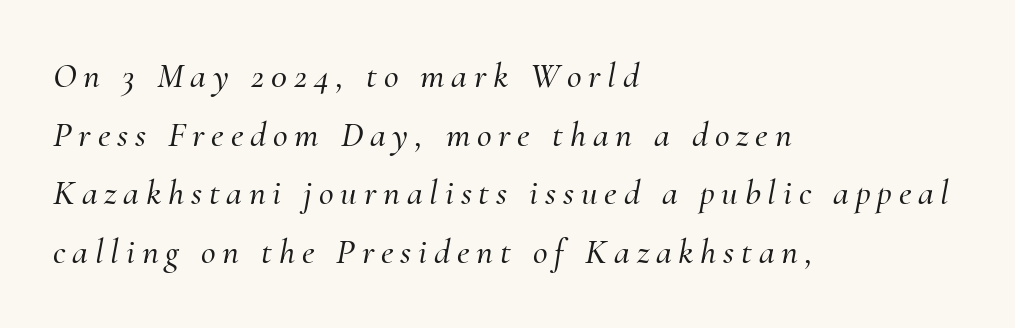
The image shows 36 px serif type, italic (leaning right); set left-aligned, normal line spacing (1.63x), not underlined; medium stroke contrast and a small x-height.
